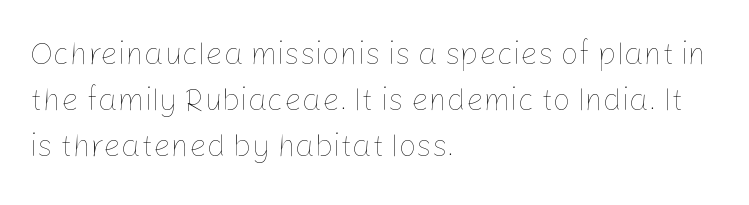
The lines sit at an ordinary, default distance from one another. The passage shown is typed in a proportional face where columns would drift. The type is set solid horizontally, with unmodified tracking. Notice how the passage keeps a crisp vertical edge on the left only. No chunkiness to these letters — they're not bold.
